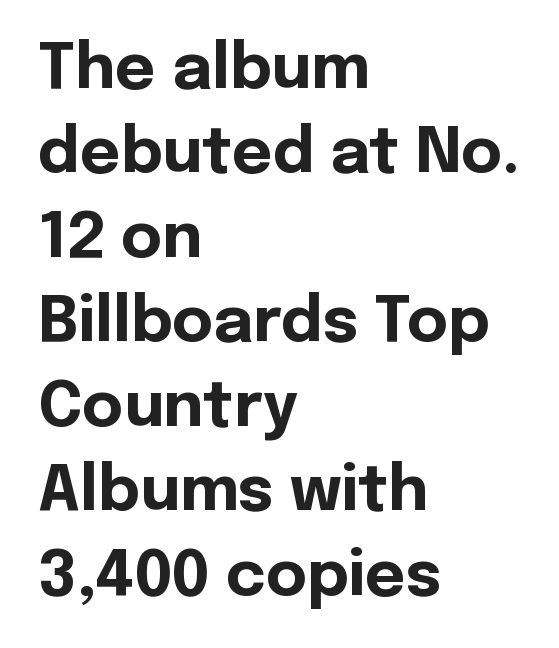
{"serif": "no", "italic": "no", "bold": "yes", "weight": "bold", "width": "normal", "x_height": "medium", "monospaced": "no", "underline": "no", "align": "left", "line_spacing": "normal", "line_spacing_ratio": 1.34, "letter_spacing": "normal", "letter_spacing_em": 0.0, "glyph_px": 63}
